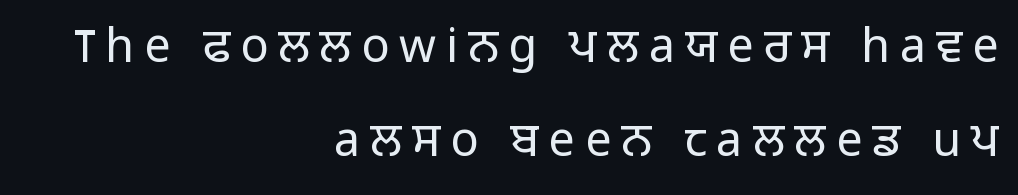
Q: Is the text bold? A: No.
Q: Is the text italic (slanted)? A: No, it is upright.
Q: Is the typeface a serif or a sans-serif typeface? A: Sans-serif.
Q: Is the text underlined? A: No.
Q: How is the paragraph aligned? A: Right-aligned.
Q: Is the spacing between letters normal or unusually wide? A: Unusually wide.
Q: Is the spacing between lines tight, normal or loose? A: Loose.
Q: Width (condensed, normal, or wide)? A: Normal.
Q: Stroke contrast? A: Low.
Q: x-height? A: Medium.
Q: Monospaced? A: No.
